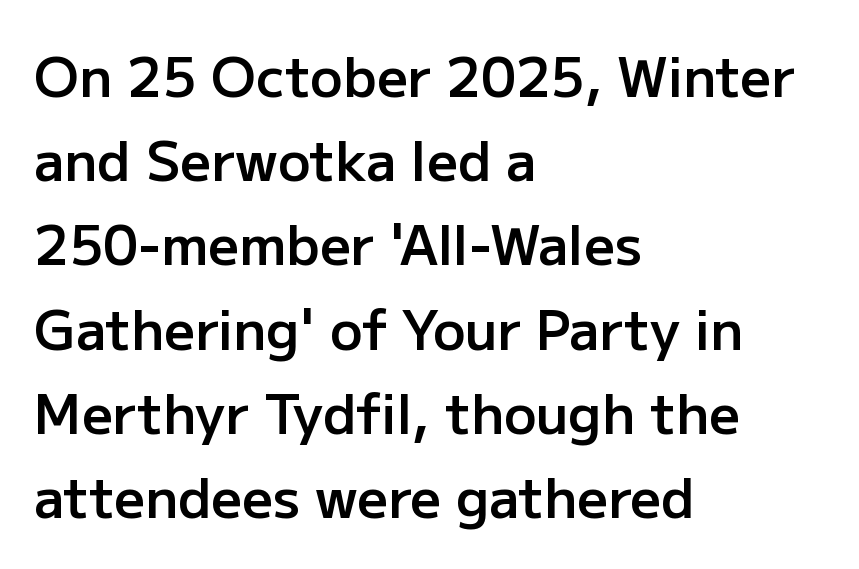
Q: Is the text bold? A: Semi-bold.
Q: Is the text italic (slanted)? A: No, it is upright.
Q: Is the typeface a serif or a sans-serif typeface? A: Sans-serif.
Q: Is the text underlined? A: No.
Q: How is the paragraph aligned? A: Left-aligned.
Q: Is the spacing between letters normal or unusually wide? A: Normal.
Q: Is the spacing between lines tight, normal or loose? A: Normal.
Q: Width (condensed, normal, or wide)? A: Normal.
Q: Stroke contrast? A: Low.
Q: x-height? A: Medium.
Q: Monospaced? A: No.
